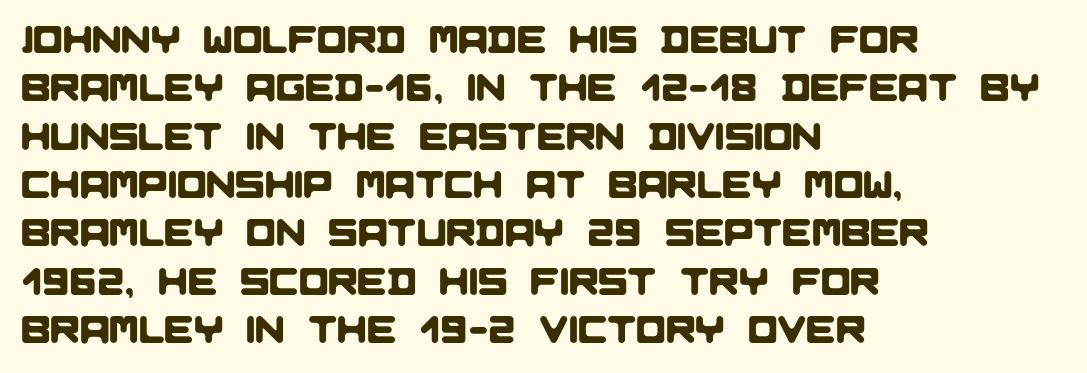
{"serif": "no", "width": "normal", "stroke_contrast": "low", "x_height": "large", "monospaced": "no", "underline": "no", "align": "left", "line_spacing_ratio": 1.24, "letter_spacing": "normal", "letter_spacing_em": 0.0, "glyph_px": 39}
